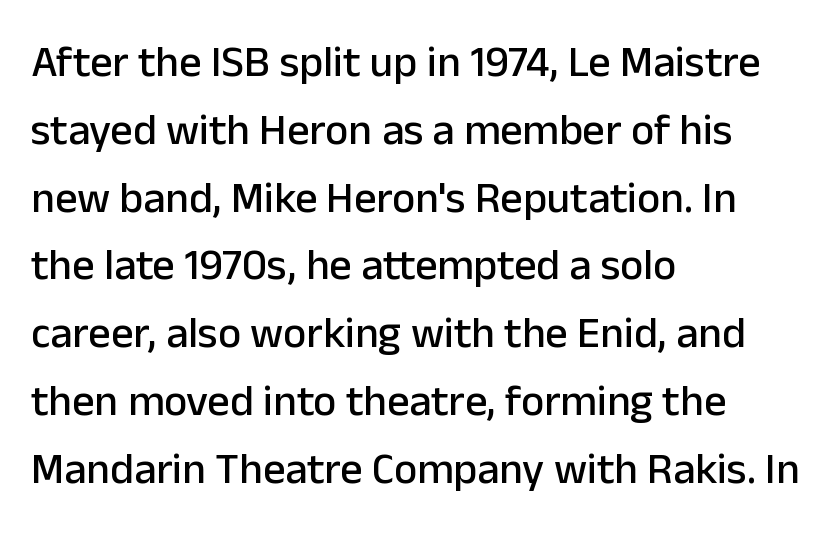
The image shows 44 px sans-serif type, upright; set left-aligned, normal line spacing (1.54x), normal letter spacing, not underlined; low stroke contrast and a medium x-height.
